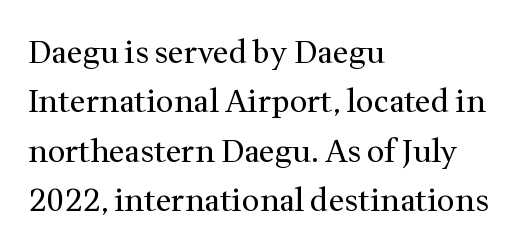
The image shows 31 px regular-weight serif type, upright; set left-aligned, normal line spacing (1.59x), normal letter spacing, not underlined; medium stroke contrast and a medium x-height.
